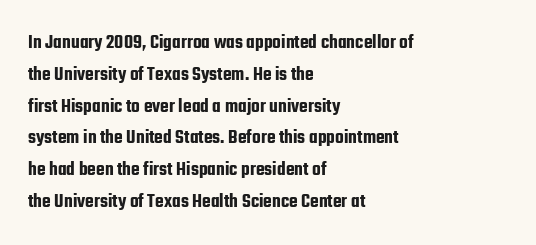
The image shows 20 px text type, upright; set left-aligned, normal line spacing (1.59x), normal letter spacing, not underlined.
